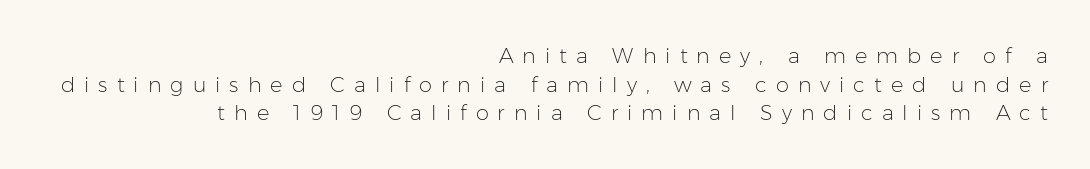
No chunkiness to these letters — they're not bold. In terms of letterspacing, this is a distinctly airy, spread setting. Posture: upright roman. A student would call this right alignment; a typographer would say flush right, rag left.
